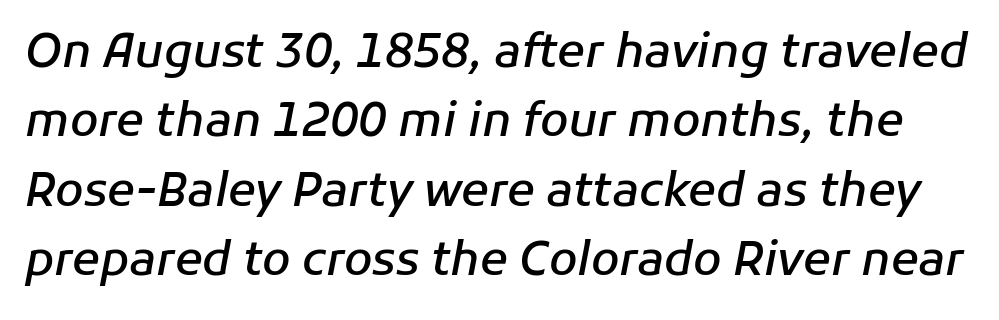
Q: Is the text bold? A: Semi-bold.
Q: Is the text italic (slanted)? A: Yes, it leans right by about 11 degrees.
Q: Is the text underlined? A: No.
Q: Is the spacing between letters normal or unusually wide? A: Normal.
Q: Is the spacing between lines tight, normal or loose? A: Normal.
Q: Width (condensed, normal, or wide)? A: Normal.
Q: Stroke contrast? A: Low.
Q: x-height? A: Medium.
Q: Monospaced? A: No.
